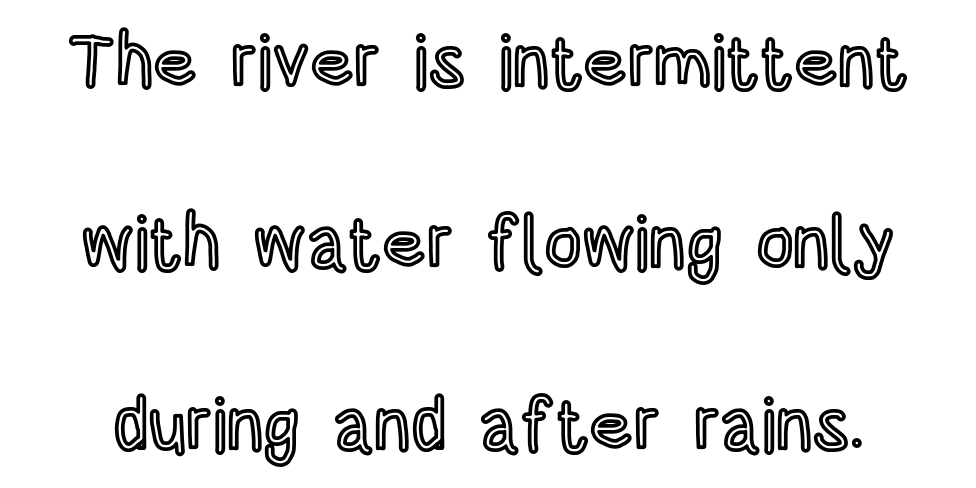
No italicization has been applied; the sample stays upright. The letters advance in unequal steps, a hallmark of proportional type. In terms of letterspacing, this is plain default setting. The space beneath each line is pristine and unruled.
